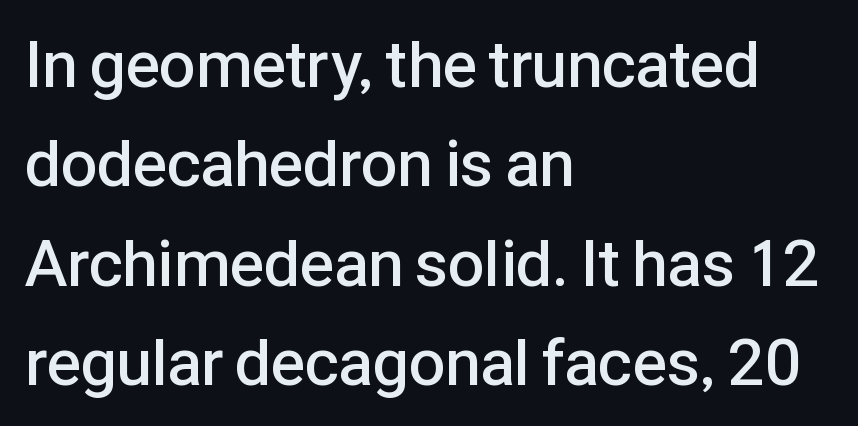
Q: Is the text bold? A: Semi-bold.
Q: Is the text italic (slanted)? A: No, it is upright.
Q: Is the typeface a serif or a sans-serif typeface? A: Sans-serif.
Q: Is the text underlined? A: No.
Q: How is the paragraph aligned? A: Left-aligned.
Q: Is the spacing between letters normal or unusually wide? A: Normal.
Q: Is the spacing between lines tight, normal or loose? A: Normal.
Q: Width (condensed, normal, or wide)? A: Normal.
Q: Stroke contrast? A: Low.
Q: x-height? A: Medium.
Q: Monospaced? A: No.
